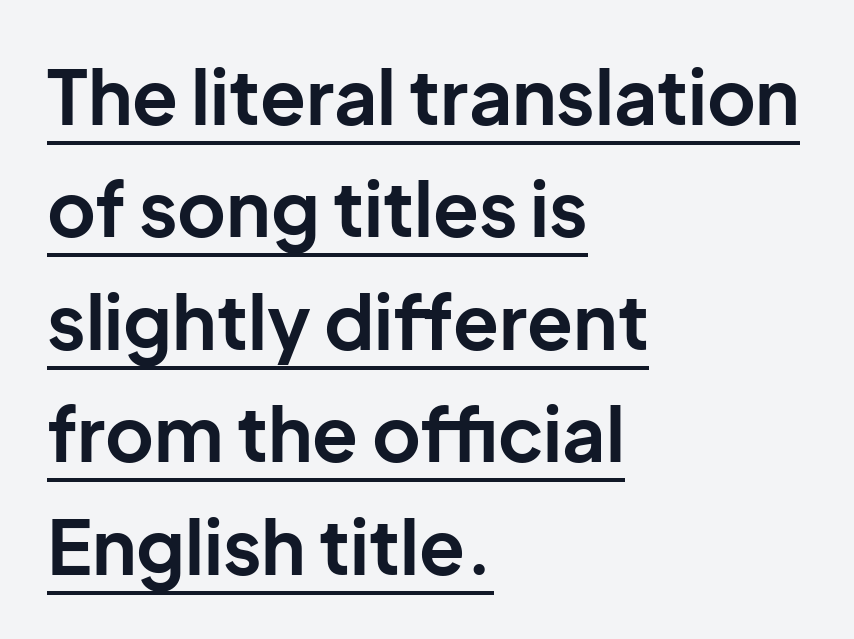
The image shows 75 px bold sans-serif type, upright; set left-aligned, normal line spacing (1.5x), normal letter spacing, underlined; low stroke contrast and a medium x-height.
